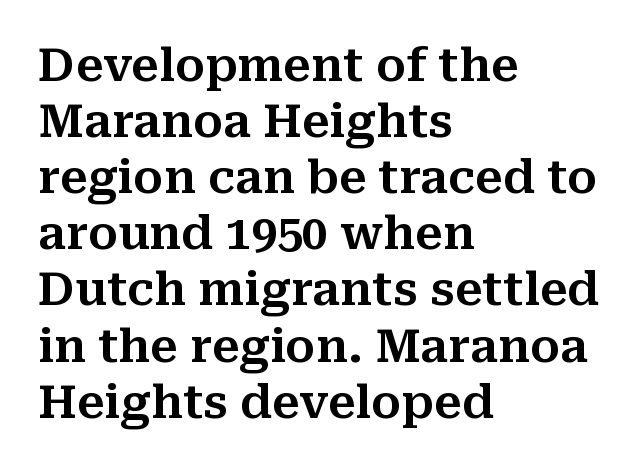
Spacing verdict: proportional, widths tailored to each character. Has an underline been added? It has not. The tracking reads as untouched default to a designer's eye. Notice how the passage keeps a crisp vertical edge on the left only.
